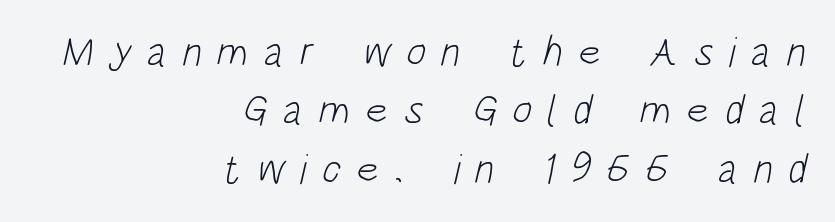
The image shows 42 px light, condensed sans-serif type; set right-aligned, normal line spacing (1.39x), unusually wide letter spacing (+0.36 em), not underlined; low stroke contrast and a large x-height.
